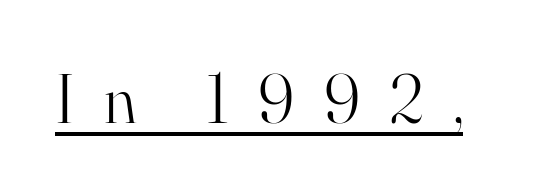
The image shows 69 px light serif type, upright; set unusually wide letter spacing (+0.42 em), underlined; high stroke contrast and a small x-height.
